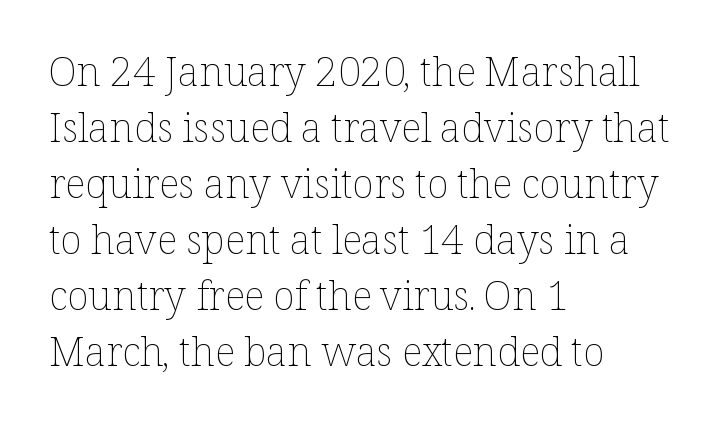
The image shows 40 px thin type, upright; set left-aligned, normal line spacing (1.4x), normal letter spacing, not underlined; low stroke contrast and a medium x-height.
